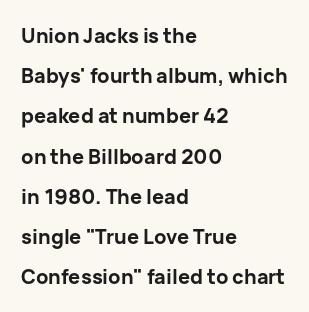
The image shows 20 px bold type, upright; set left-aligned, loose line spacing (2.01x), normal letter spacing, not underlined.
